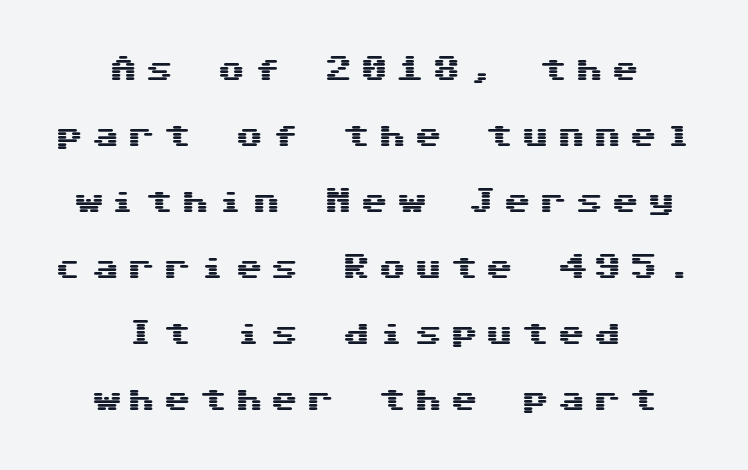
Q: Is the text italic (slanted)? A: No, it is upright.
Q: Is the typeface a serif or a sans-serif typeface? A: Sans-serif.
Q: Is the text underlined? A: No.
Q: How is the paragraph aligned? A: Centered.
Q: Is the spacing between letters normal or unusually wide? A: Unusually wide.
Q: Is the spacing between lines tight, normal or loose? A: Loose.
Q: Width (condensed, normal, or wide)? A: Wide.
Q: Stroke contrast? A: Medium.
Q: x-height? A: Medium.
Q: Monospaced? A: Yes.
